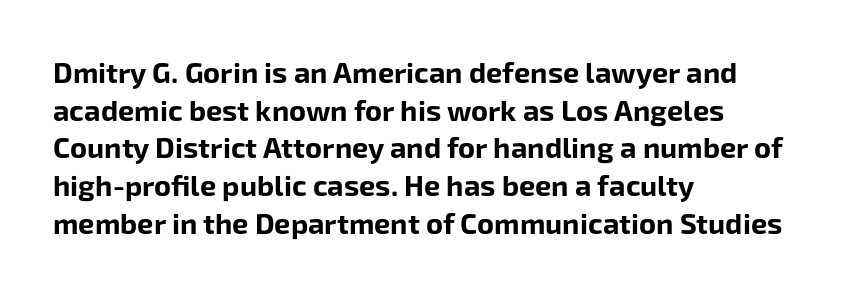
{"serif": "no", "italic": "no", "bold": "yes", "weight": "bold", "width": "normal", "stroke_contrast": "low", "x_height": "medium", "monospaced": "no", "underline": "no", "align": "left", "line_spacing": "normal", "line_spacing_ratio": 1.3, "letter_spacing": "normal", "letter_spacing_em": 0.0, "glyph_px": 29}
